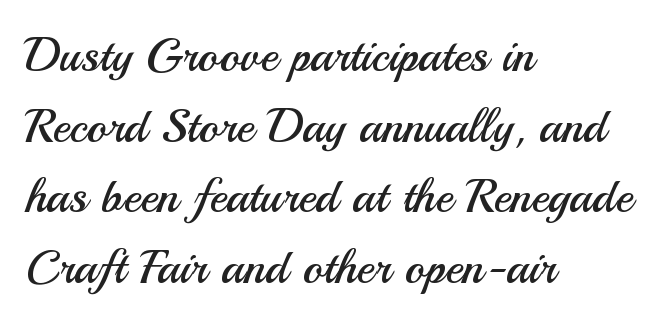
Q: Is the text bold? A: No.
Q: Is the text italic (slanted)? A: Yes.
Q: Is the typeface a serif or a sans-serif typeface? A: Sans-serif.
Q: Is the text underlined? A: No.
Q: How is the paragraph aligned? A: Left-aligned.
Q: Is the spacing between letters normal or unusually wide? A: Normal.
Q: Is the spacing between lines tight, normal or loose? A: Normal.
Q: Width (condensed, normal, or wide)? A: Normal.
Q: Stroke contrast? A: Medium.
Q: x-height? A: Small.
Q: Monospaced? A: No.
